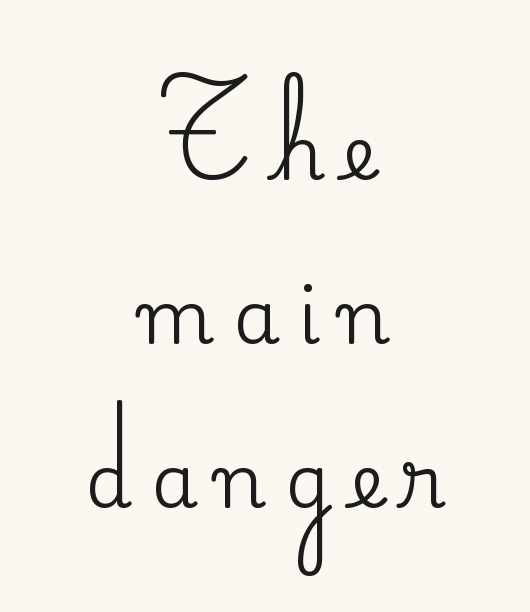
The image shows 75 px serif type, upright; set centered, loose line spacing (2.19x), unusually wide letter spacing (+0.25 em), not underlined; medium stroke contrast and a small x-height.
